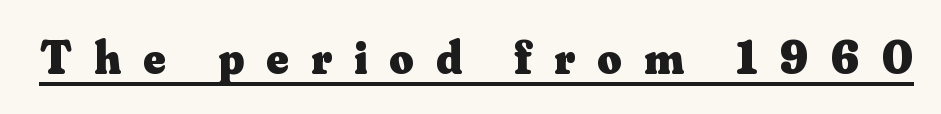
Decoration check: the copy is underlined. Old-style or modern, the face here clearly has serifs. Looks like regular typesetting: each glyph gets only the width it needs. The strokes are fattened all the way to bold. This is the regular roman posture of the typeface. Display-style spreading of the glyphs; the letterfit is very open.
